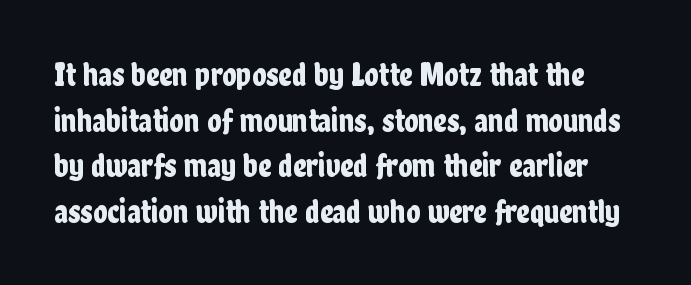
{"serif": "no", "italic": "no", "width": "condensed", "stroke_contrast": "low", "x_height": "medium", "monospaced": "no", "underline": "no", "line_spacing": "normal", "line_spacing_ratio": 1.38, "letter_spacing": "normal", "letter_spacing_em": 0.0, "glyph_px": 33}
